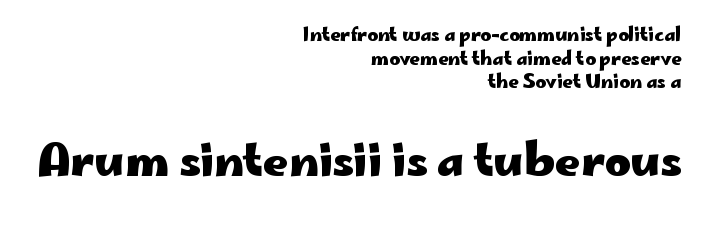
The image shows 44 px heavy, wide sans-serif type, upright; set right-aligned, normal line spacing (1.31x), normal letter spacing, not underlined; the second (bottom) block is 2.44x larger; low stroke contrast and a small x-height.
